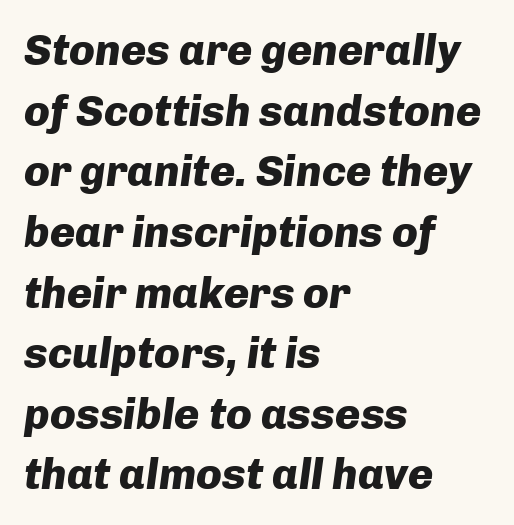
Q: Is the text bold? A: Yes.
Q: Is the text italic (slanted)? A: Yes, it leans right by about 8 degrees.
Q: Is the text underlined? A: No.
Q: How is the paragraph aligned? A: Left-aligned.
Q: Is the spacing between letters normal or unusually wide? A: Normal.
Q: Is the spacing between lines tight, normal or loose? A: Normal.
Q: Width (condensed, normal, or wide)? A: Normal.
Q: Stroke contrast? A: Low.
Q: x-height? A: Medium.
Q: Monospaced? A: No.
